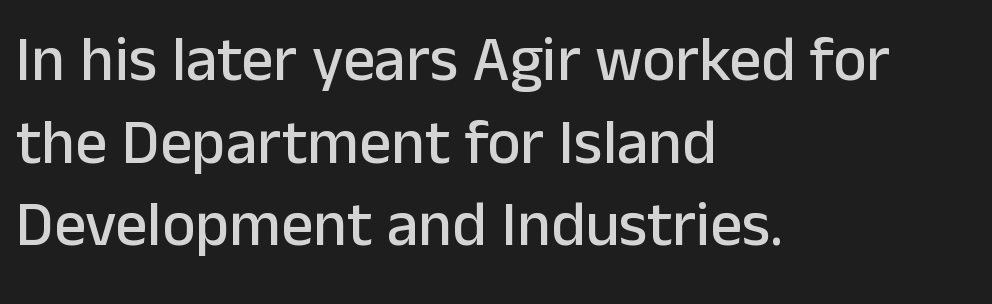
Q: Is the text italic (slanted)? A: No, it is upright.
Q: Is the typeface a serif or a sans-serif typeface? A: Sans-serif.
Q: Is the text underlined? A: No.
Q: How is the paragraph aligned? A: Left-aligned.
Q: Is the spacing between letters normal or unusually wide? A: Normal.
Q: Is the spacing between lines tight, normal or loose? A: Normal.
Q: Width (condensed, normal, or wide)? A: Normal.
Q: Stroke contrast? A: Low.
Q: x-height? A: Medium.
Q: Monospaced? A: No.
